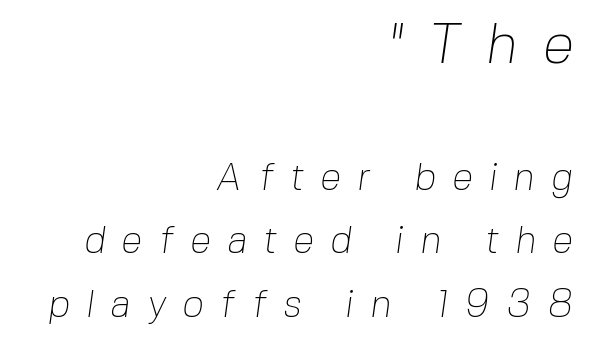
{"serif": "no", "bold": "no", "weight": "thin", "width": "normal", "stroke_contrast": "low", "x_height": "medium", "monospaced": "no", "underline": "no", "align": "right", "line_spacing": "normal", "line_spacing_ratio": 1.67, "letter_spacing": "wide", "letter_spacing_em": 0.43, "larger_block": "first", "size_ratio": 1.5, "glyph_px": 57}
